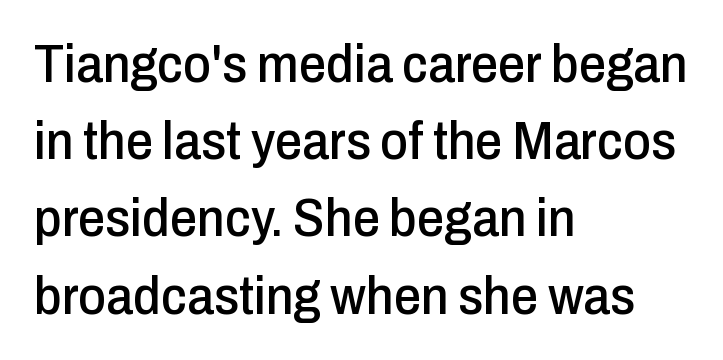
The image shows 54 px condensed sans-serif type, upright; set left-aligned, normal line spacing (1.43x), normal letter spacing, not underlined; low stroke contrast and a medium x-height.
